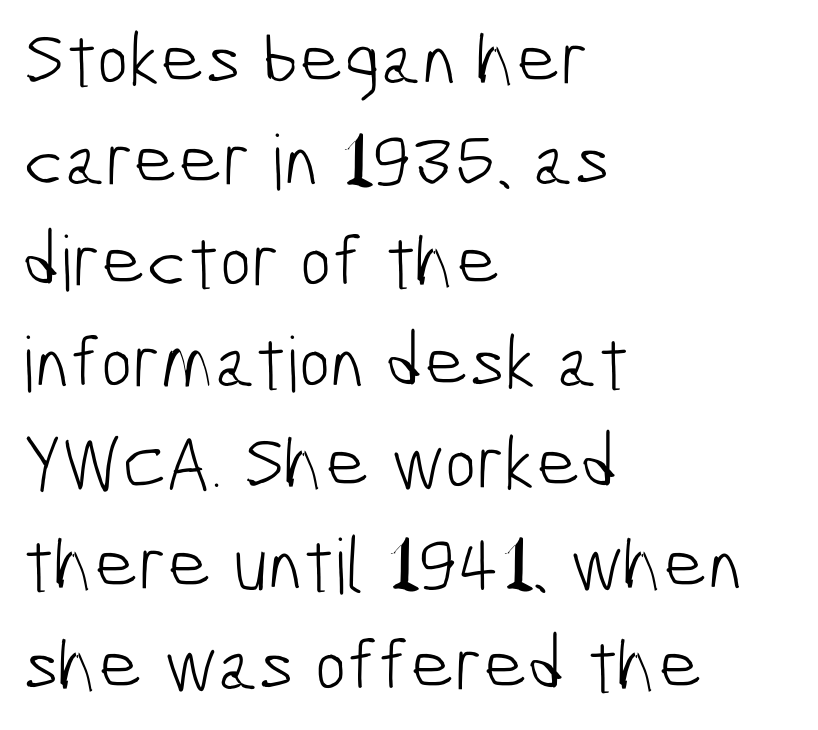
{"serif": "no", "bold": "no", "weight": "light", "width": "condensed", "stroke_contrast": "low", "x_height": "medium", "monospaced": "no", "underline": "no", "align": "left", "line_spacing": "normal", "line_spacing_ratio": 1.33, "letter_spacing": "normal", "letter_spacing_em": 0.0, "glyph_px": 76}
